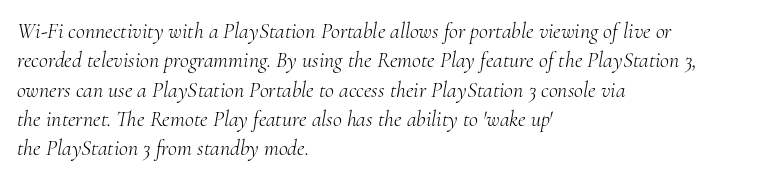
Q: Is the text bold? A: No.
Q: Is the text italic (slanted)? A: Yes, it leans right by about 10 degrees.
Q: Is the text underlined? A: No.
Q: How is the paragraph aligned? A: Left-aligned.
Q: Is the spacing between letters normal or unusually wide? A: Normal.
Q: Is the spacing between lines tight, normal or loose? A: Normal.
